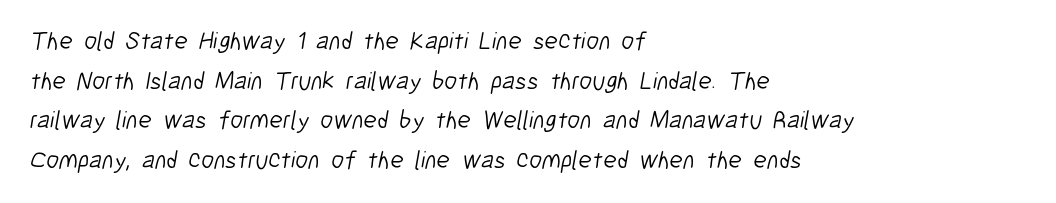
The image shows 25 px text type; set left-aligned, normal line spacing (1.59x), normal letter spacing, not underlined.
